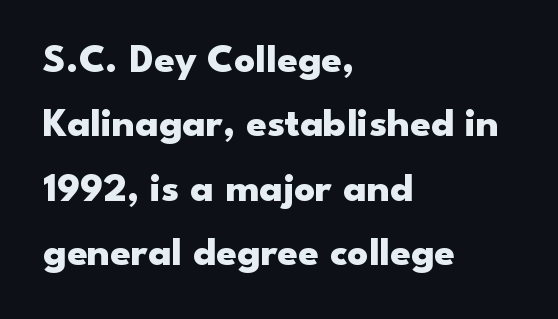
The image shows 41 px heavy, wide sans-serif type, upright; set left-aligned, normal line spacing (1.57x), normal letter spacing, not underlined; low stroke contrast and a small x-height.
